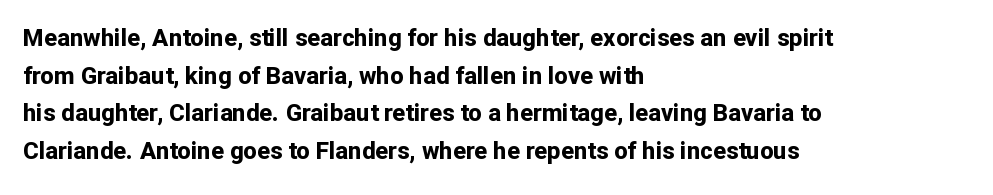
Heavy, bold letterforms. Quick note: underline off. The space between consecutive lines is moderate. This is roman type, the default non-slanted kind. The compositor pushed each line to the left boundary.
